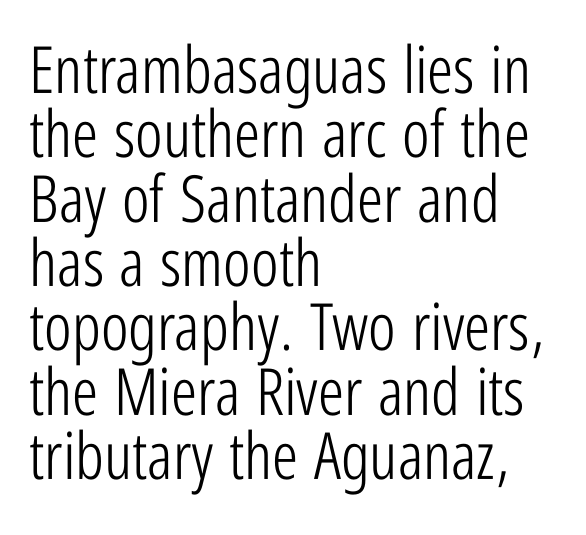
Q: Is the text bold? A: No.
Q: Is the text italic (slanted)? A: No, it is upright.
Q: Is the typeface a serif or a sans-serif typeface? A: Sans-serif.
Q: Is the text underlined? A: No.
Q: How is the paragraph aligned? A: Left-aligned.
Q: Is the spacing between letters normal or unusually wide? A: Normal.
Q: Is the spacing between lines tight, normal or loose? A: Tight.
Q: Width (condensed, normal, or wide)? A: Condensed.
Q: Stroke contrast? A: Low.
Q: x-height? A: Medium.
Q: Monospaced? A: No.
